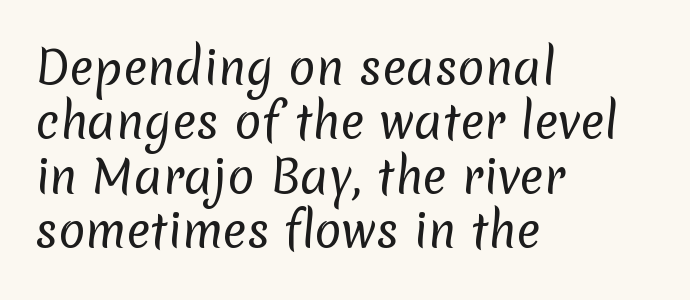
The image shows 45 px regular-weight sans-serif type; set left-aligned, line spacing 1.21x, normal letter spacing, not underlined; low stroke contrast and a medium x-height.
